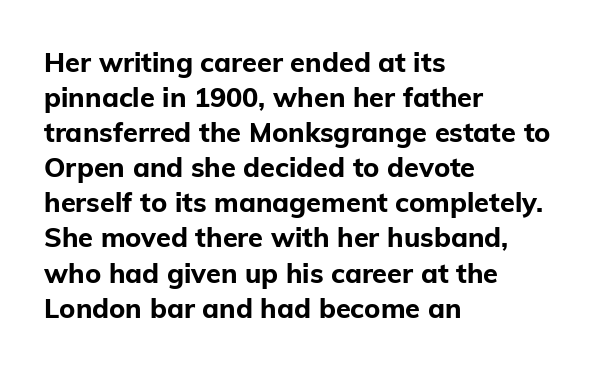
Q: Is the text bold? A: Yes.
Q: Is the text italic (slanted)? A: No, it is upright.
Q: Is the text underlined? A: No.
Q: How is the paragraph aligned? A: Left-aligned.
Q: Is the spacing between letters normal or unusually wide? A: Normal.
Q: Is the spacing between lines tight, normal or loose? A: Normal.
